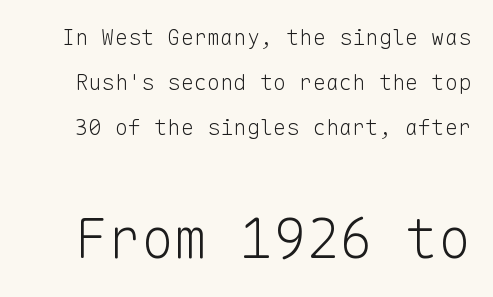
The image shows 55 px light sans-serif type, upright, monospaced; set loose line spacing (2.04x), normal letter spacing, not underlined; the second (bottom) block is 2.5x larger; low stroke contrast and a medium x-height.
